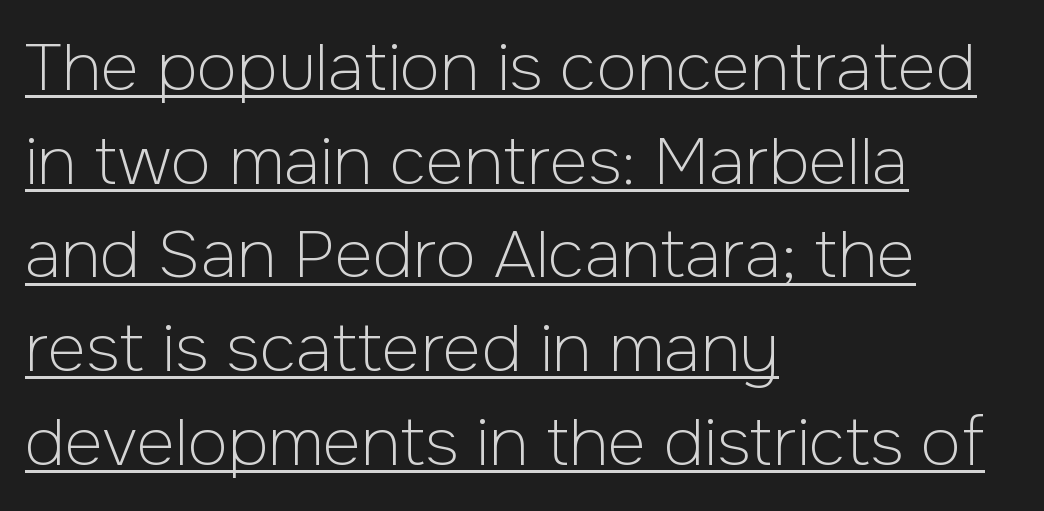
{"serif": "no", "italic": "no", "bold": "no", "weight": "light", "width": "normal", "stroke_contrast": "low", "x_height": "medium", "monospaced": "no", "underline": "yes", "align": "left", "line_spacing": "normal", "line_spacing_ratio": 1.42, "letter_spacing": "normal", "letter_spacing_em": 0.0, "glyph_px": 66}
